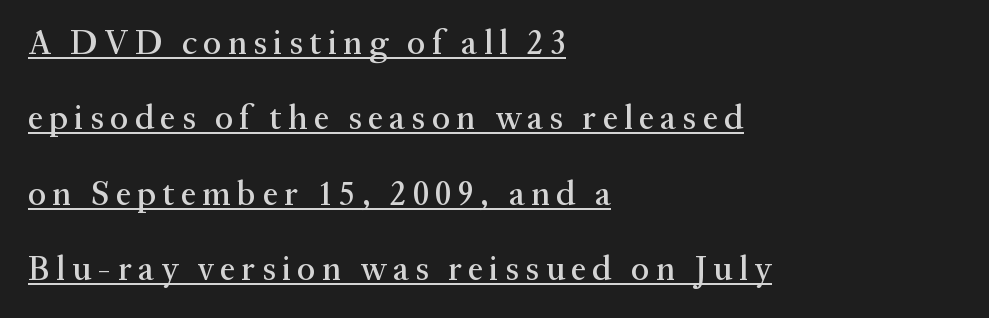
{"serif": "yes", "italic": "no", "width": "normal", "stroke_contrast": "medium", "x_height": "medium", "monospaced": "no", "underline": "yes", "align": "left", "line_spacing": "loose", "line_spacing_ratio": 2.22, "glyph_px": 34}
